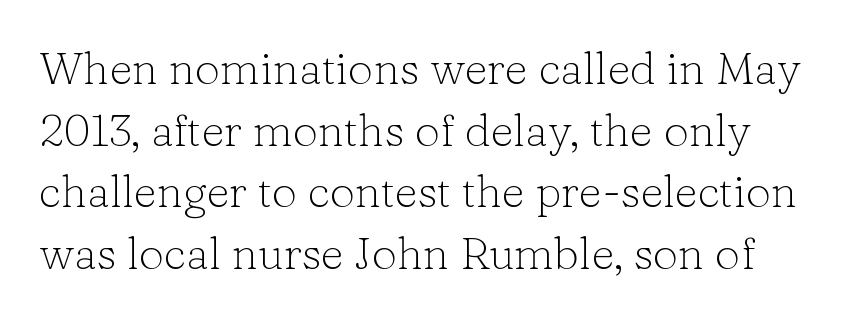
{"serif": "yes", "italic": "no", "bold": "no", "weight": "light", "width": "normal", "stroke_contrast": "low", "x_height": "medium", "monospaced": "no", "underline": "no", "line_spacing": "normal", "line_spacing_ratio": 1.37, "letter_spacing": "normal", "letter_spacing_em": 0.0, "glyph_px": 45}
